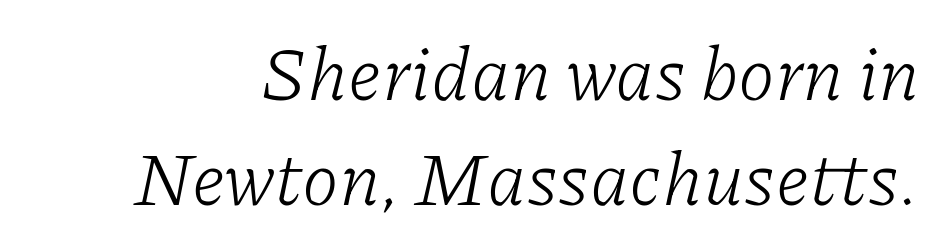
Q: Is the text bold? A: No.
Q: Is the text italic (slanted)? A: Yes, it leans right by about 11 degrees.
Q: Is the typeface a serif or a sans-serif typeface? A: Serif.
Q: Is the text underlined? A: No.
Q: Is the spacing between letters normal or unusually wide? A: Normal.
Q: Is the spacing between lines tight, normal or loose? A: Normal.
Q: Width (condensed, normal, or wide)? A: Normal.
Q: Stroke contrast? A: Low.
Q: x-height? A: Medium.
Q: Monospaced? A: No.
